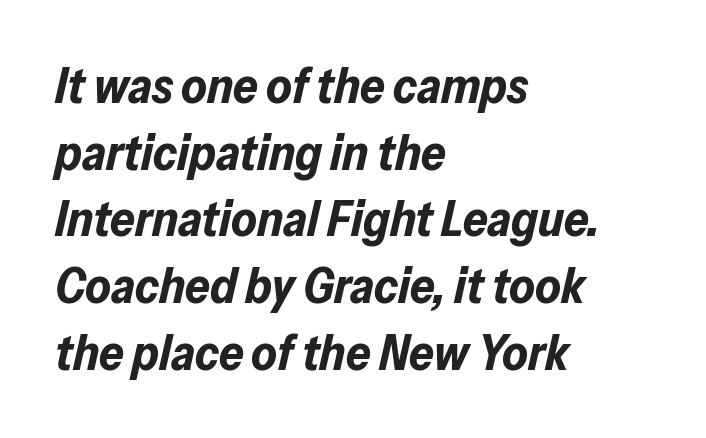
{"italic": "yes", "lean": "right", "slant_degrees": 13, "bold": "yes", "weight": "bold", "width": "normal", "stroke_contrast": "low", "x_height": "medium", "monospaced": "no", "underline": "no", "align": "left", "line_spacing": "normal", "line_spacing_ratio": 1.36, "letter_spacing": "normal", "letter_spacing_em": 0.0, "glyph_px": 49}
